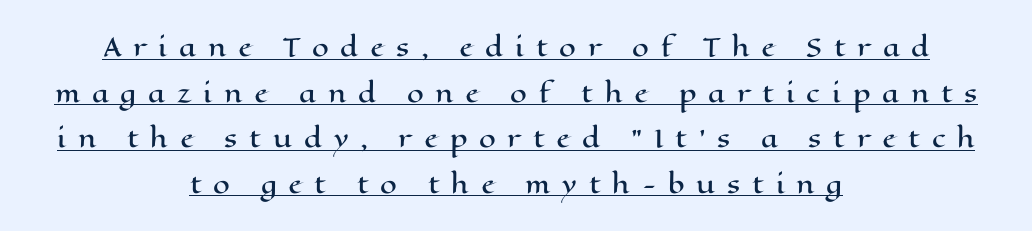
{"italic": "no", "underline": "yes", "align": "center", "line_spacing": "loose", "line_spacing_ratio": 1.9, "letter_spacing": "wide", "letter_spacing_em": 0.49, "glyph_px": 24}
